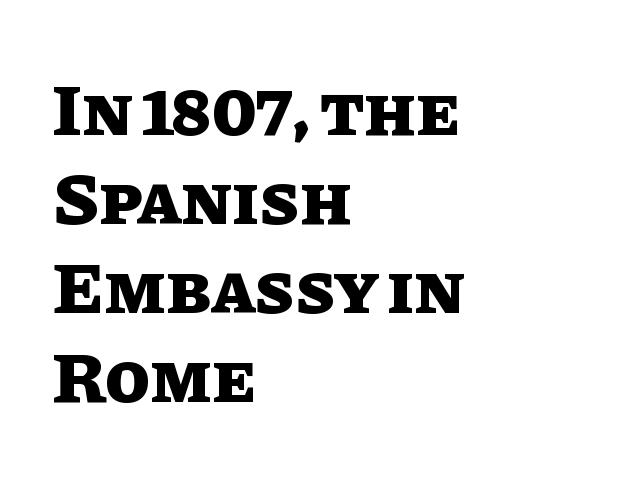
Q: Is the text bold? A: Yes.
Q: Is the text italic (slanted)? A: No, it is upright.
Q: Is the text underlined? A: No.
Q: How is the paragraph aligned? A: Left-aligned.
Q: Is the spacing between letters normal or unusually wide? A: Normal.
Q: Width (condensed, normal, or wide)? A: Normal.
Q: Stroke contrast? A: Low.
Q: x-height? A: Large.
Q: Monospaced? A: No.
